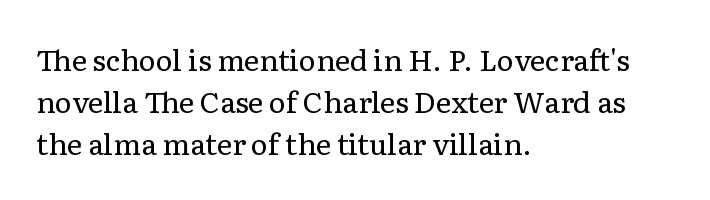
Q: Is the text bold? A: No.
Q: Is the text italic (slanted)? A: No, it is upright.
Q: Is the typeface a serif or a sans-serif typeface? A: Serif.
Q: Is the text underlined? A: No.
Q: How is the paragraph aligned? A: Left-aligned.
Q: Is the spacing between letters normal or unusually wide? A: Normal.
Q: Is the spacing between lines tight, normal or loose? A: Normal.
Q: Width (condensed, normal, or wide)? A: Normal.
Q: Stroke contrast? A: Low.
Q: x-height? A: Medium.
Q: Monospaced? A: No.
